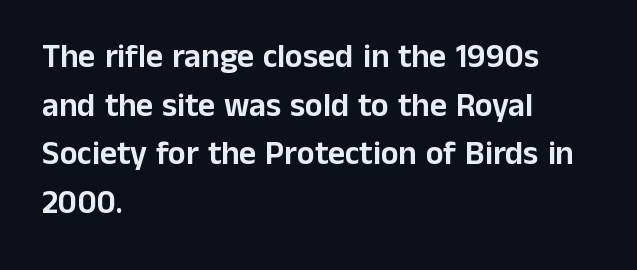
The image shows 33 px sans-serif type, upright; set left-aligned, normal line spacing (1.47x), normal letter spacing, not underlined; low stroke contrast and a medium x-height.
